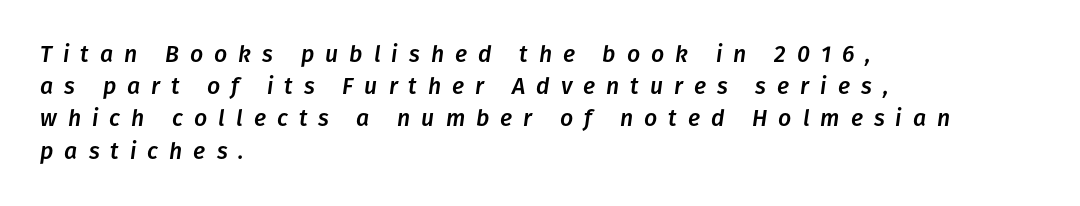
{"italic": "yes", "lean": "right", "slant_degrees": 8, "underline": "no", "align": "left", "line_spacing": "normal", "line_spacing_ratio": 1.4, "letter_spacing": "wide", "letter_spacing_em": 0.48, "glyph_px": 23}
